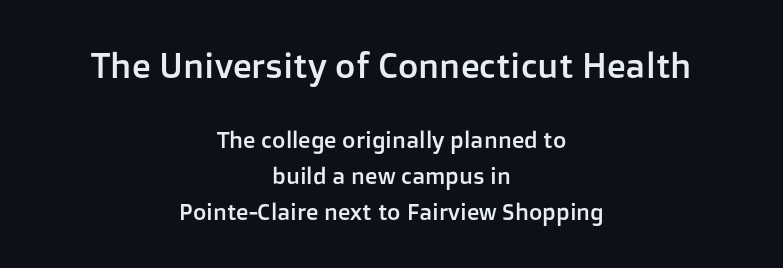
A typesetter would mark this as roman, not italic. Just letters on the line, the space beneath them empty. The setting favours the middle, as headings and verse often do. Stroke terminals: plain, sans-serif.
